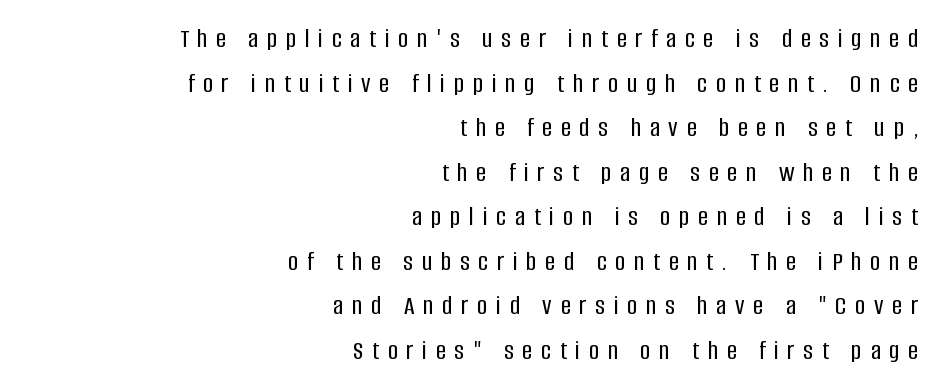
{"serif": "no", "italic": "no", "width": "condensed", "stroke_contrast": "low", "x_height": "large", "monospaced": "no", "underline": "no", "align": "right", "line_spacing": "normal", "line_spacing_ratio": 1.59, "letter_spacing": "wide", "letter_spacing_em": 0.31, "glyph_px": 28}
